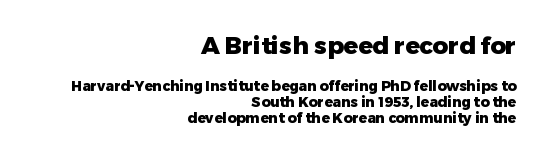
Ascenders rise straight up at ninety degrees. No word sits above an underline. Rows of type sit shoulder to shoulder in the vertical direction. Of the two passages, the one on top uses the larger point size. How are the letters spaced? Ordinarily, with no added tracking. Typeset ragged left — the right edge is the straight one.
